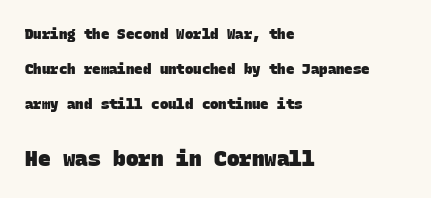
Q: Is the text bold? A: Yes.
Q: Is the text underlined? A: No.
Q: How is the paragraph aligned? A: Left-aligned.
Q: Is the spacing between letters normal or unusually wide? A: Normal.
Q: Is the spacing between lines tight, normal or loose? A: Loose.
Q: Which block of text is set in a larger size, the first (top) or the second (bottom)? A: The second (bottom) one.
